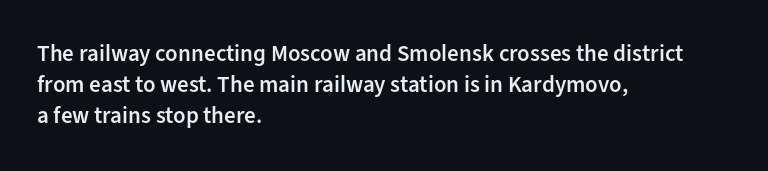
The image shows 23 px text type, upright; set left-aligned, normal line spacing (1.35x), normal letter spacing, not underlined.
